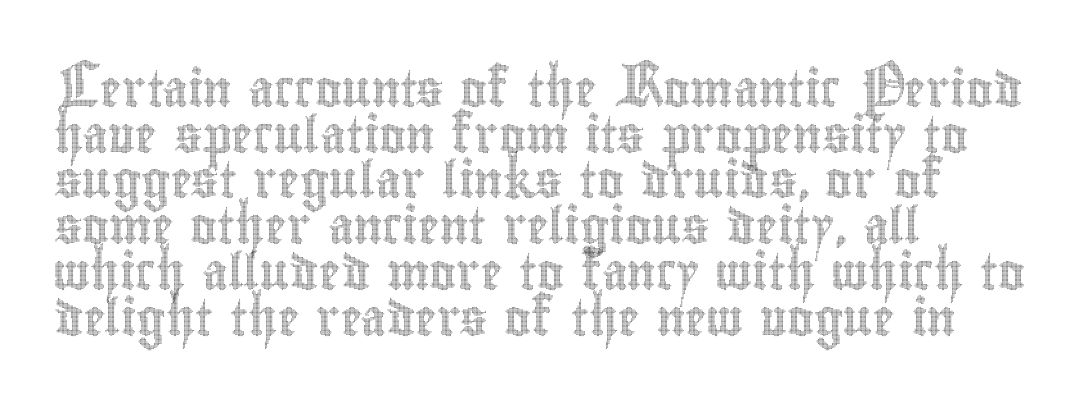
The image shows 36 px condensed type, upright; set left-aligned, normal line spacing (1.27x), normal letter spacing, not underlined; a small x-height.
